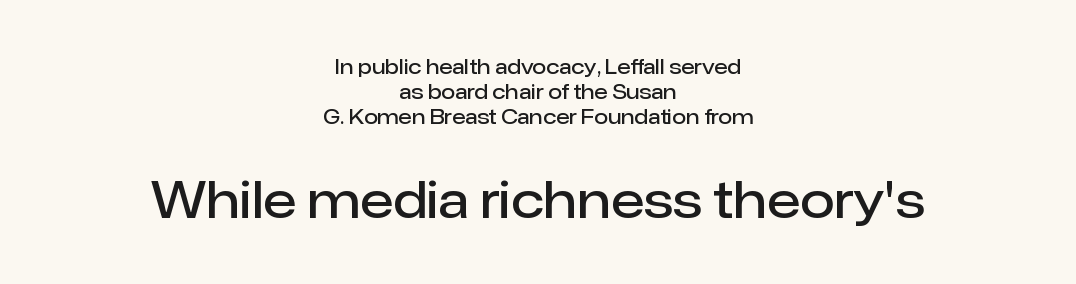
Character widths vary here, with narrow letters taking less room than wide ones. The rag falls on both sides of this text block equally. Does the leading feel generous? No, just average. Tracking value appears to be zero — textbook default spacing. No feet cap the strokes, marking this as sans-serif type. No italicization has been applied; the sample stays upright.
